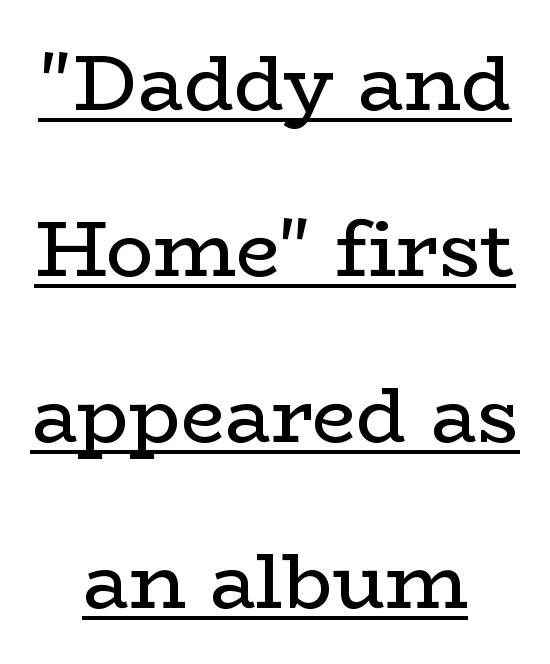
The type sits square on the baseline with zero lean. This rendering uses center alignment, leaving both contours irregular but symmetric. This sample trades compactness for vertical openness between lines. Nobody touched the tracking dial on this one. Stems here are at most as thick as an everyday book face. The text was rendered using a seriffed face with decorative stroke endings.
